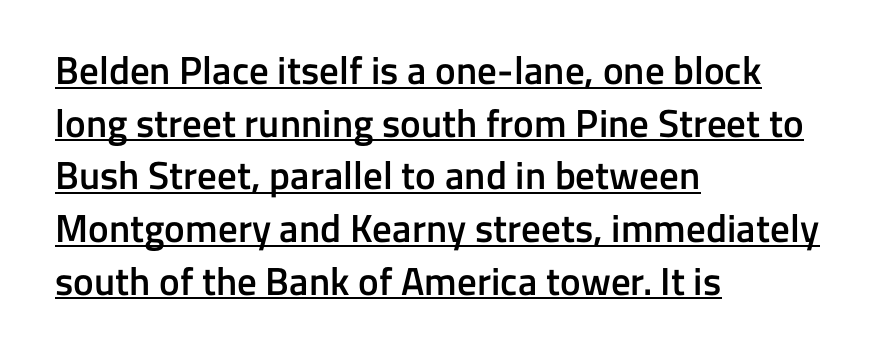
Q: Is the text bold? A: Semi-bold.
Q: Is the text italic (slanted)? A: No, it is upright.
Q: Is the typeface a serif or a sans-serif typeface? A: Sans-serif.
Q: Is the text underlined? A: Yes.
Q: How is the paragraph aligned? A: Left-aligned.
Q: Is the spacing between letters normal or unusually wide? A: Normal.
Q: Is the spacing between lines tight, normal or loose? A: Normal.
Q: Width (condensed, normal, or wide)? A: Normal.
Q: Stroke contrast? A: Low.
Q: x-height? A: Medium.
Q: Monospaced? A: No.
